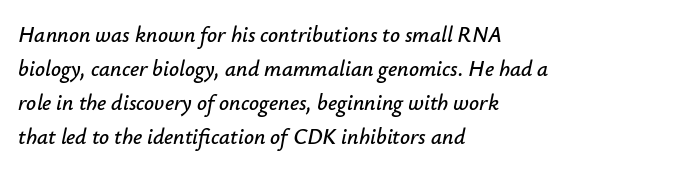
Emphasis-style slanted type is in use. Characters follow at the spacing the type designer built in. The passage shown is not underscored anywhere. Is there much room between lines? A standard amount, neither cramped nor airy. This sample is left-justified, so line endings fall wherever the words run out.
